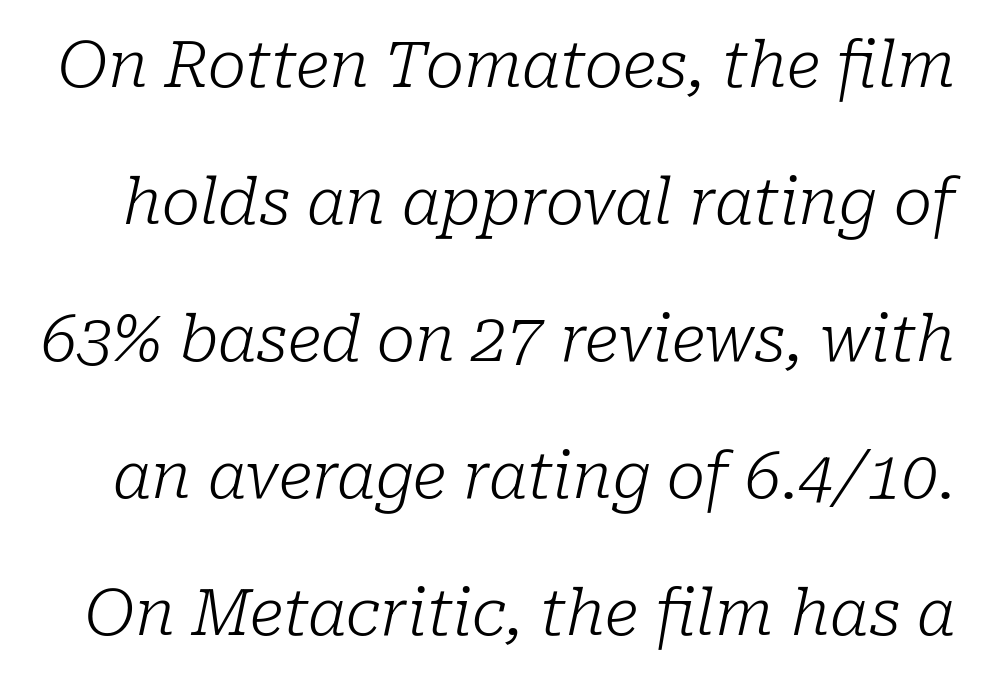
The image shows 64 px light serif type, italic (leaning right); set loose line spacing (2.14x), normal letter spacing, not underlined; low stroke contrast and a medium x-height.
